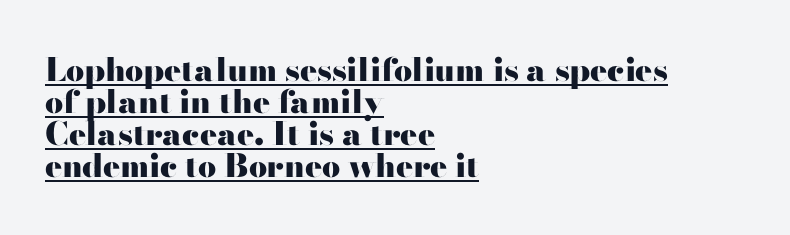
A typesetter would call this proportional, since set widths differ per character. The typesetting leans heavy: a genuine bold. The compositor pushed each line to the left boundary. Inter-character spacing is left at the font's built-in metrics. The designer went with a sans here, leaving each stem footless.
